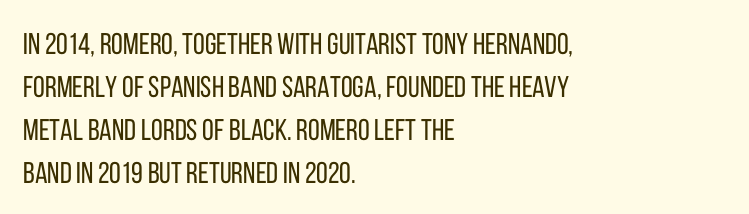
{"serif": "no", "italic": "no", "bold": "no", "weight": "regular", "width": "condensed", "stroke_contrast": "low", "x_height": "large", "monospaced": "no", "underline": "no", "align": "left", "line_spacing": "normal", "line_spacing_ratio": 1.43, "letter_spacing": "normal", "letter_spacing_em": 0.0, "glyph_px": 30}
